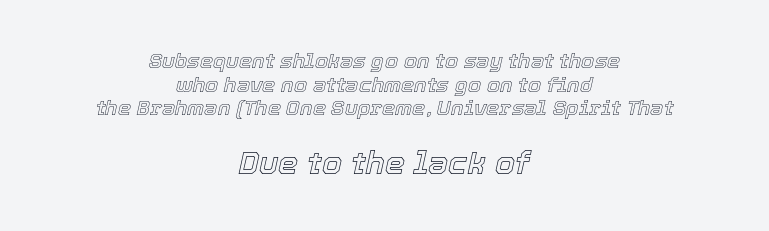
The image shows 32 px text type, italic (leaning right); set centered, tight line spacing (1.12x), normal letter spacing, not underlined; the second (bottom) block is 1.52x larger; a medium x-height.
